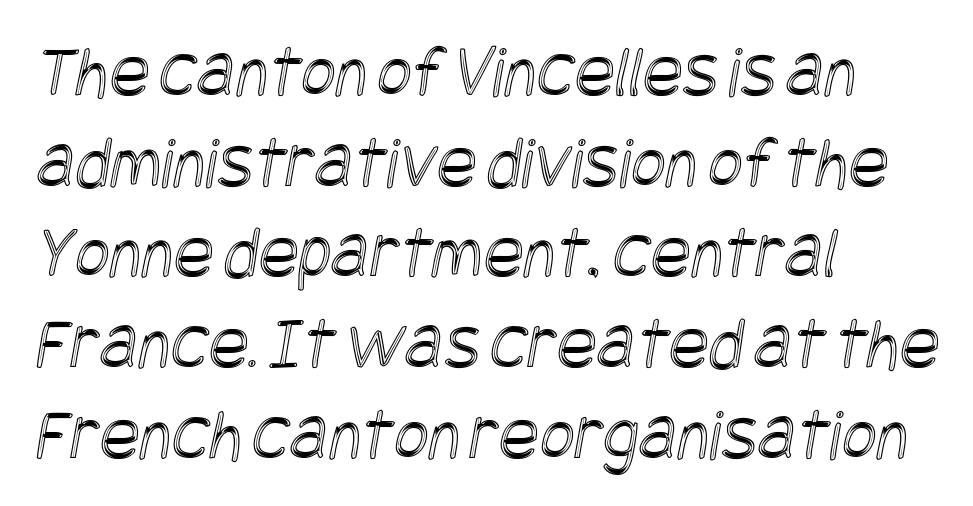
The image shows 75 px condensed type; set left-aligned, line spacing 1.21x, normal letter spacing, not underlined; a large x-height.
